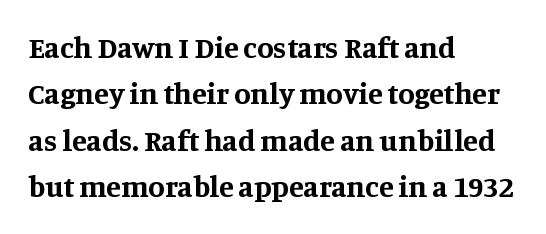
Q: Is the text bold? A: Yes.
Q: Is the text italic (slanted)? A: No, it is upright.
Q: Is the typeface a serif or a sans-serif typeface? A: Serif.
Q: Is the text underlined? A: No.
Q: How is the paragraph aligned? A: Left-aligned.
Q: Is the spacing between letters normal or unusually wide? A: Normal.
Q: Is the spacing between lines tight, normal or loose? A: Normal.
Q: Width (condensed, normal, or wide)? A: Normal.
Q: Stroke contrast? A: Medium.
Q: x-height? A: Large.
Q: Monospaced? A: No.
